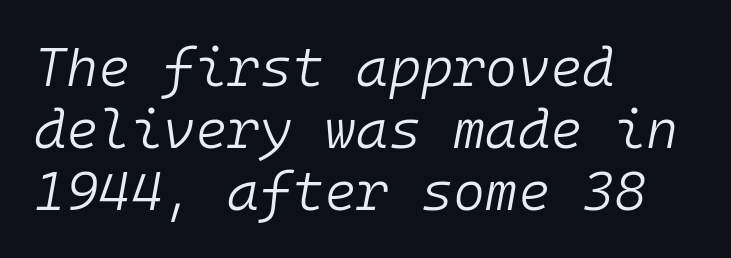
Descenders are the only things crossing below the line. The passage is arranged the way most books set body copy — flush left. Is this a fixed-width face? Yes — each glyph sits in an identical cell. These lines keep a tight, regular rhythm from letter to letter.
